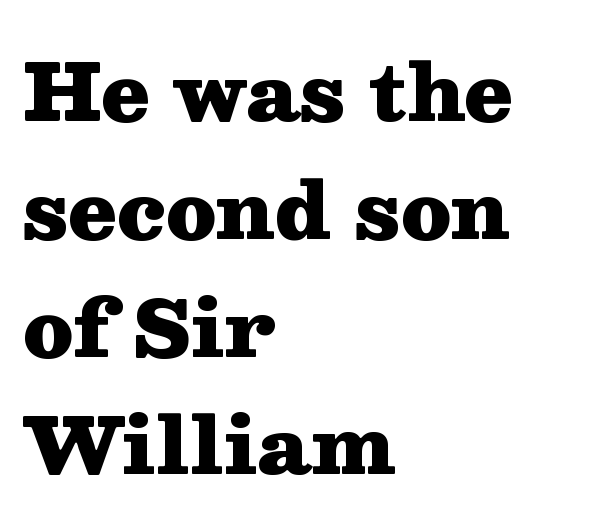
The typesetting leans heavy: a genuine bold. Regular leading. The compositor pushed each line to the left boundary. Yep, those are serifs on the letters.
